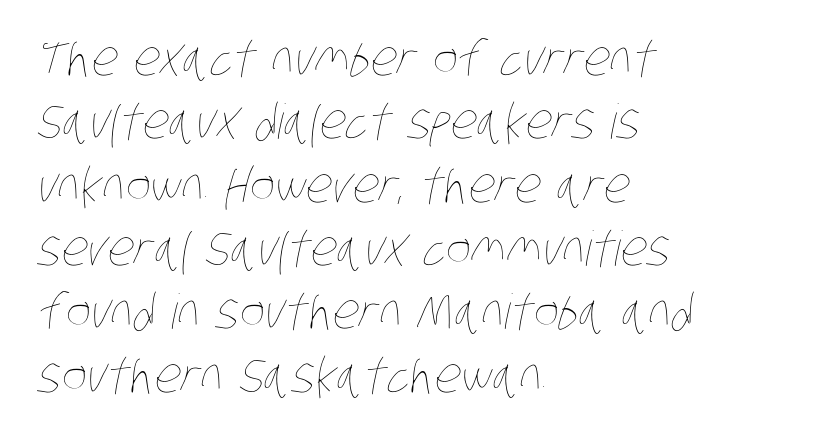
The image shows 48 px thin, condensed type; set left-aligned, normal line spacing (1.32x), normal letter spacing, not underlined; low stroke contrast and a large x-height.
